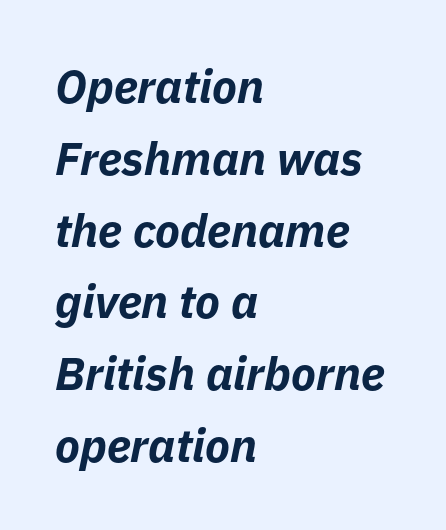
Is the type slanted? Yes — the strokes lean at a clear angle. The passage shown has conventional tracking throughout. One glance says typical: line gaps are just what's usual. Reading down the block, your eye returns to a fixed left position each line. On the weight axis this lands at bold, roughly 700. A typesetter would call this proportional, since set widths differ per character.
